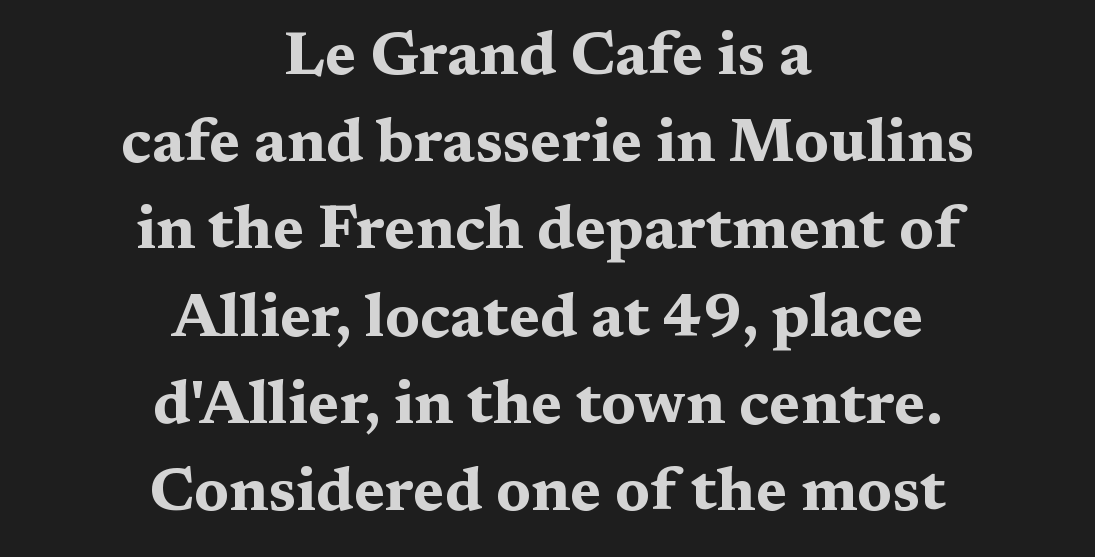
Look at the bottom of the vertical strokes: they flare into serifs here. Every stem runs plumb, perpendicular to the baseline. Tracking value appears to be zero — textbook default spacing. This block has exactly the height ordinary leading produces.
